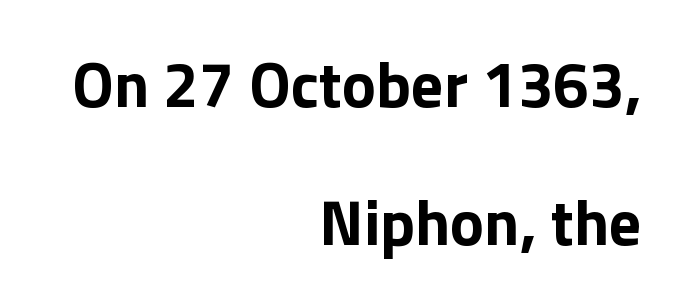
The image shows 64 px bold sans-serif type, upright; set right-aligned, loose line spacing (2.15x), normal letter spacing, not underlined; low stroke contrast and a medium x-height.
